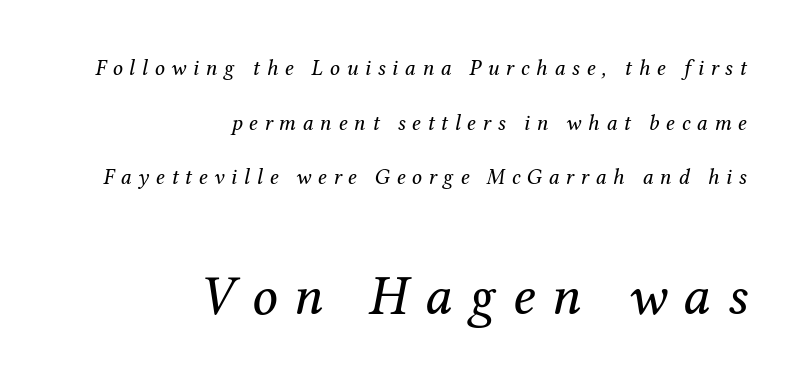
Q: Is the text bold? A: No.
Q: Is the text italic (slanted)? A: Yes, it leans right by about 12 degrees.
Q: Is the typeface a serif or a sans-serif typeface? A: Serif.
Q: Is the text underlined? A: No.
Q: How is the paragraph aligned? A: Right-aligned.
Q: Is the spacing between letters normal or unusually wide? A: Unusually wide.
Q: Is the spacing between lines tight, normal or loose? A: Loose.
Q: Which block of text is set in a larger size, the first (top) or the second (bottom)? A: The second (bottom) one.
Q: Width (condensed, normal, or wide)? A: Normal.
Q: Stroke contrast? A: Medium.
Q: x-height? A: Medium.
Q: Monospaced? A: No.
